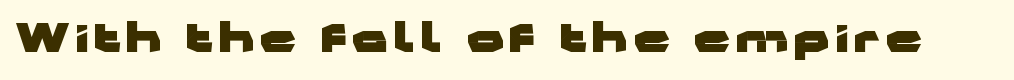
This rendering employs a face without finishing strokes, i.e., a sans-serif. A typesetter would mark this as roman, not italic. Decoration check: the copy has no underline. Proportional: the letters do not fall into vertical columns.
